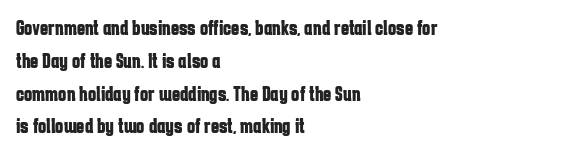
The image shows 22 px bold type, upright; set left-aligned, normal line spacing (1.49x), normal letter spacing, not underlined.
